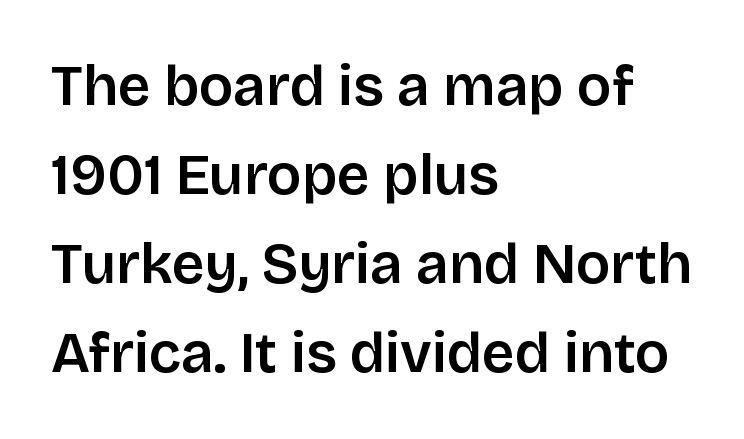
Q: Is the text italic (slanted)? A: No, it is upright.
Q: Is the typeface a serif or a sans-serif typeface? A: Sans-serif.
Q: Is the text underlined? A: No.
Q: How is the paragraph aligned? A: Left-aligned.
Q: Is the spacing between letters normal or unusually wide? A: Normal.
Q: Is the spacing between lines tight, normal or loose? A: Normal.
Q: Width (condensed, normal, or wide)? A: Normal.
Q: Stroke contrast? A: Low.
Q: x-height? A: Large.
Q: Monospaced? A: No.
